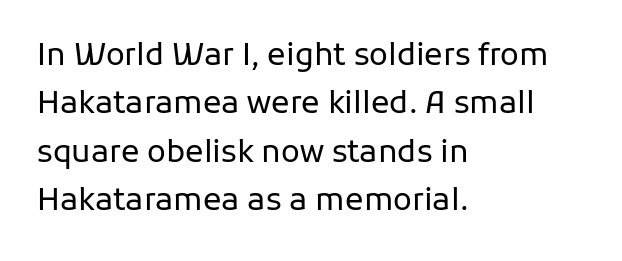
{"serif": "no", "italic": "no", "bold": "no", "weight": "regular", "width": "normal", "stroke_contrast": "low", "x_height": "medium", "monospaced": "no", "underline": "no", "align": "left", "line_spacing": "normal", "line_spacing_ratio": 1.56, "letter_spacing": "normal", "letter_spacing_em": 0.0, "glyph_px": 31}
